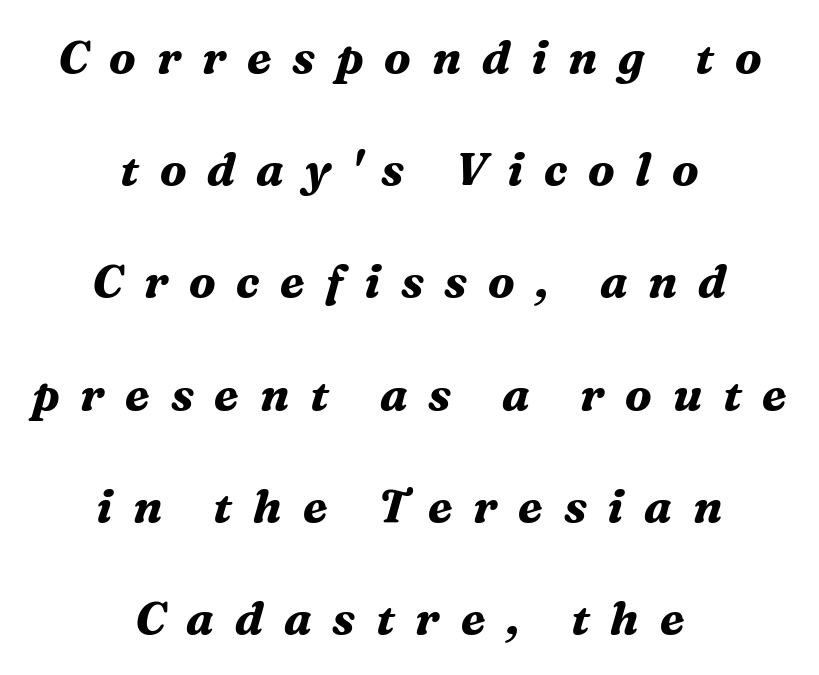
{"serif": "yes", "italic": "yes", "lean": "right", "slant_degrees": 16, "bold": "yes", "weight": "bold", "width": "normal", "stroke_contrast": "medium", "x_height": "medium", "monospaced": "no", "underline": "no", "align": "center", "line_spacing": "loose", "line_spacing_ratio": 2.44, "letter_spacing": "wide", "letter_spacing_em": 0.45, "glyph_px": 46}
